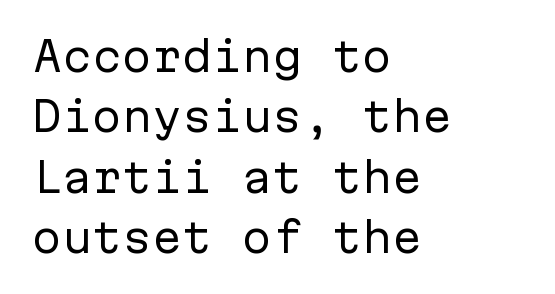
The image shows 40 px regular-weight sans-serif type, upright, monospaced; set left-aligned, normal line spacing (1.51x), normal letter spacing, not underlined; low stroke contrast and a medium x-height.
